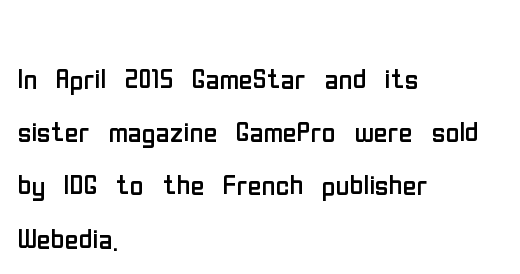
Q: Is the text bold? A: No.
Q: Is the text italic (slanted)? A: No, it is upright.
Q: Is the typeface a serif or a sans-serif typeface? A: Sans-serif.
Q: Is the text underlined? A: No.
Q: How is the paragraph aligned? A: Left-aligned.
Q: Is the spacing between letters normal or unusually wide? A: Normal.
Q: Is the spacing between lines tight, normal or loose? A: Normal.
Q: Width (condensed, normal, or wide)? A: Condensed.
Q: Stroke contrast? A: Low.
Q: x-height? A: Medium.
Q: Monospaced? A: No.
